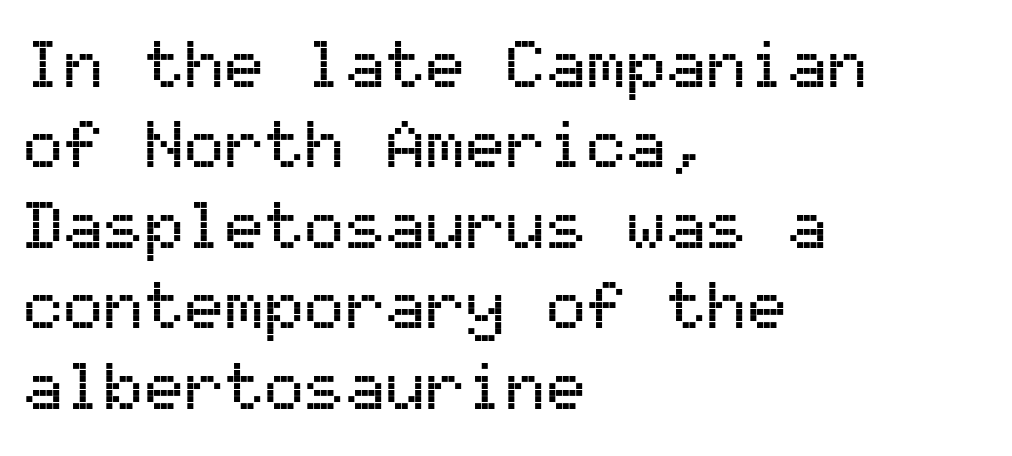
The image shows 67 px sans-serif type, upright, monospaced; set left-aligned, line spacing 1.2x, normal letter spacing, not underlined; medium stroke contrast and a medium x-height.
